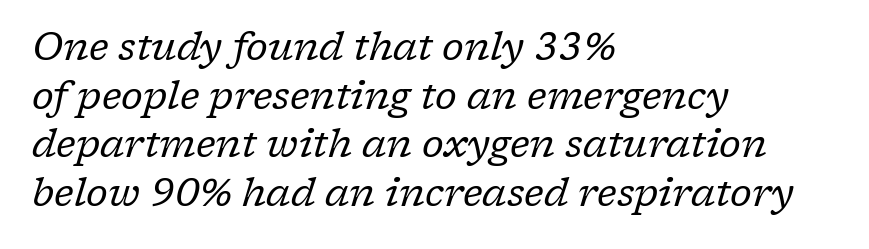
Q: Is the text bold? A: No.
Q: Is the text italic (slanted)? A: Yes, it leans right by about 17 degrees.
Q: Is the typeface a serif or a sans-serif typeface? A: Serif.
Q: Is the text underlined? A: No.
Q: How is the paragraph aligned? A: Left-aligned.
Q: Is the spacing between letters normal or unusually wide? A: Normal.
Q: Is the spacing between lines tight, normal or loose? A: Normal.
Q: Width (condensed, normal, or wide)? A: Normal.
Q: Stroke contrast? A: Low.
Q: x-height? A: Medium.
Q: Monospaced? A: No.
